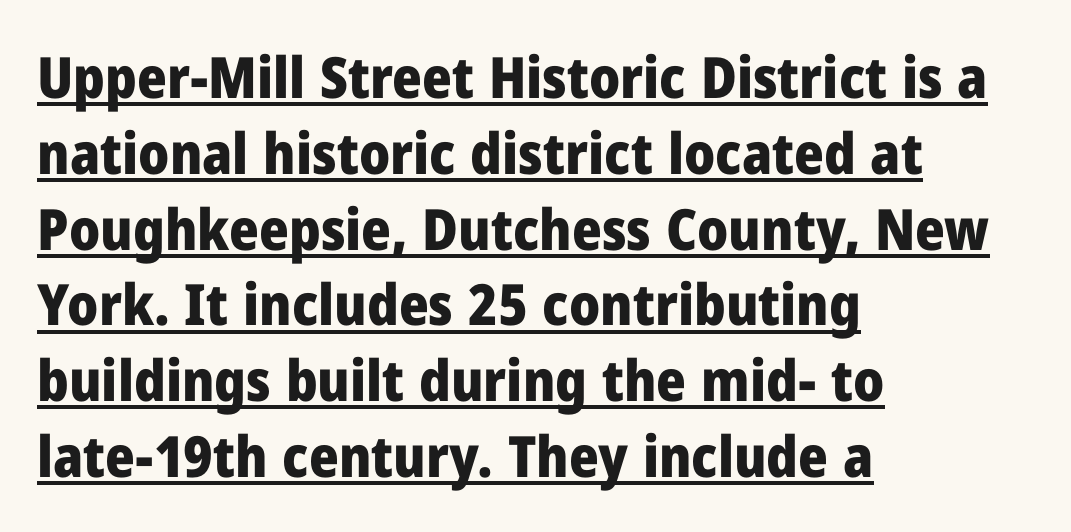
The rendering uses natural spacing where letterforms have individual widths. Normally led — the rows are evenly, conventionally spaced. The letterforms sit shoulder to shoulder at normal distance. The rendering anchors every line to the left-hand side. What decoration does the sample have? An underline.
